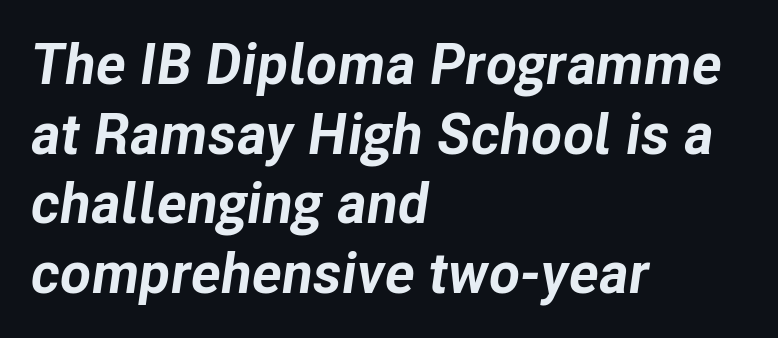
The image shows 57 px bold type, italic (leaning right); set left-aligned, line spacing 1.22x, normal letter spacing, not underlined; low stroke contrast and a medium x-height.
